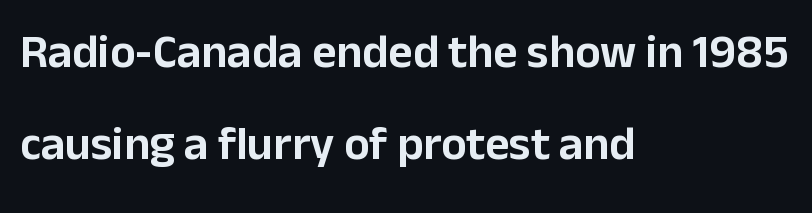
{"serif": "no", "italic": "no", "width": "normal", "stroke_contrast": "low", "x_height": "medium", "monospaced": "no", "underline": "no", "align": "left", "line_spacing": "loose", "line_spacing_ratio": 1.96, "letter_spacing": "normal", "letter_spacing_em": 0.0, "glyph_px": 47}
